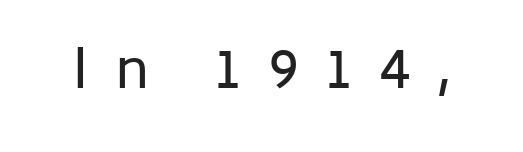
These glyphs show unthickened strokes, regular width or finer. A typesetter would mark this as roman, not italic. Has an underline been added? It has not. Are there feet on the stems? There aren't — it's a sans.
